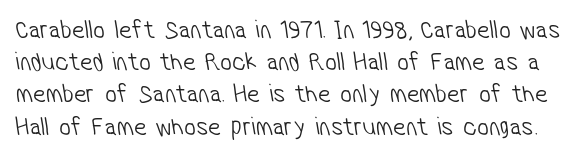
{"bold": "no", "underline": "no", "line_spacing_ratio": 1.24, "letter_spacing": "normal", "letter_spacing_em": 0.0, "glyph_px": 26}
